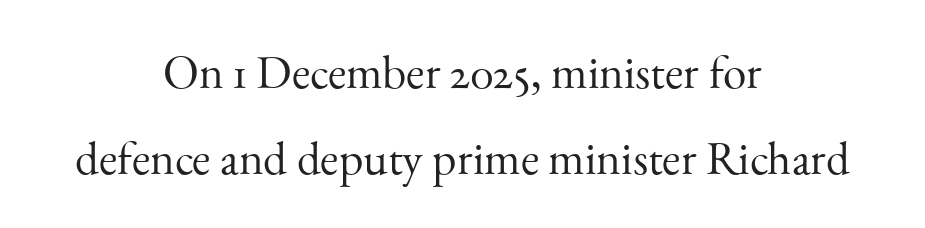
Q: Is the text bold? A: No.
Q: Is the text italic (slanted)? A: No, it is upright.
Q: Is the typeface a serif or a sans-serif typeface? A: Serif.
Q: Is the text underlined? A: No.
Q: How is the paragraph aligned? A: Centered.
Q: Is the spacing between letters normal or unusually wide? A: Normal.
Q: Width (condensed, normal, or wide)? A: Normal.
Q: Stroke contrast? A: Medium.
Q: x-height? A: Small.
Q: Monospaced? A: No.
